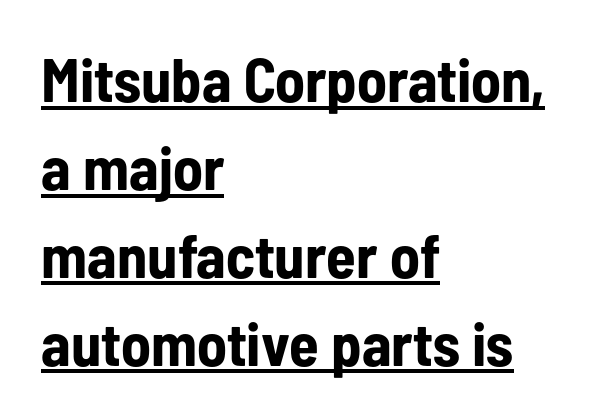
Q: Is the text bold? A: Yes.
Q: Is the text italic (slanted)? A: No, it is upright.
Q: Is the typeface a serif or a sans-serif typeface? A: Sans-serif.
Q: Is the text underlined? A: Yes.
Q: How is the paragraph aligned? A: Left-aligned.
Q: Is the spacing between letters normal or unusually wide? A: Normal.
Q: Is the spacing between lines tight, normal or loose? A: Normal.
Q: Width (condensed, normal, or wide)? A: Condensed.
Q: Stroke contrast? A: Low.
Q: x-height? A: Medium.
Q: Monospaced? A: No.
